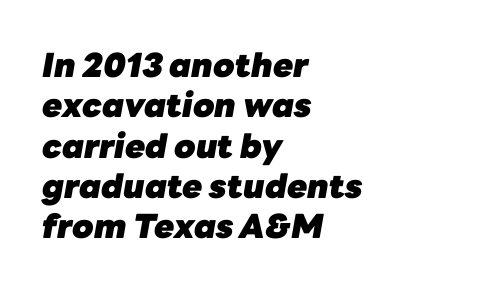
Q: Is the text bold? A: Yes.
Q: Is the text italic (slanted)? A: Yes, it leans right by about 10 degrees.
Q: Is the text underlined? A: No.
Q: How is the paragraph aligned? A: Left-aligned.
Q: Is the spacing between letters normal or unusually wide? A: Normal.
Q: Width (condensed, normal, or wide)? A: Normal.
Q: Stroke contrast? A: Low.
Q: x-height? A: Medium.
Q: Monospaced? A: No.
